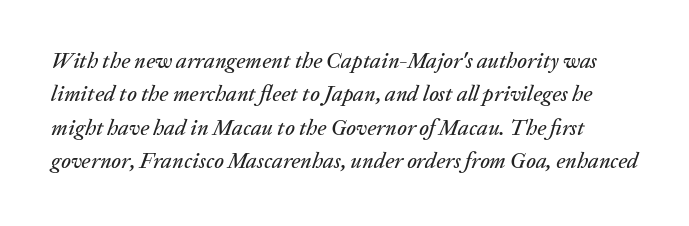
Rows of type keep a routine distance in the vertical direction. A typesetter would mark this as italic. Short note: letters normally spaced. The gap between lines stays unmarked.
